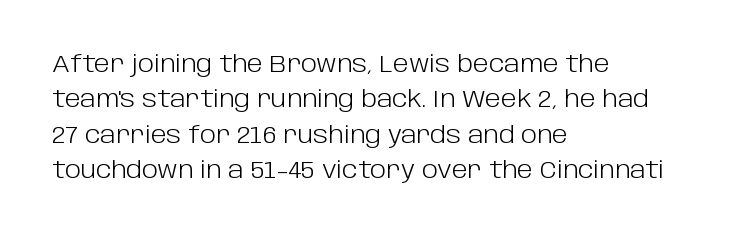
Q: Is the text bold? A: No.
Q: Is the text italic (slanted)? A: No, it is upright.
Q: Is the text underlined? A: No.
Q: How is the paragraph aligned? A: Left-aligned.
Q: Is the spacing between letters normal or unusually wide? A: Normal.
Q: Is the spacing between lines tight, normal or loose? A: Normal.
